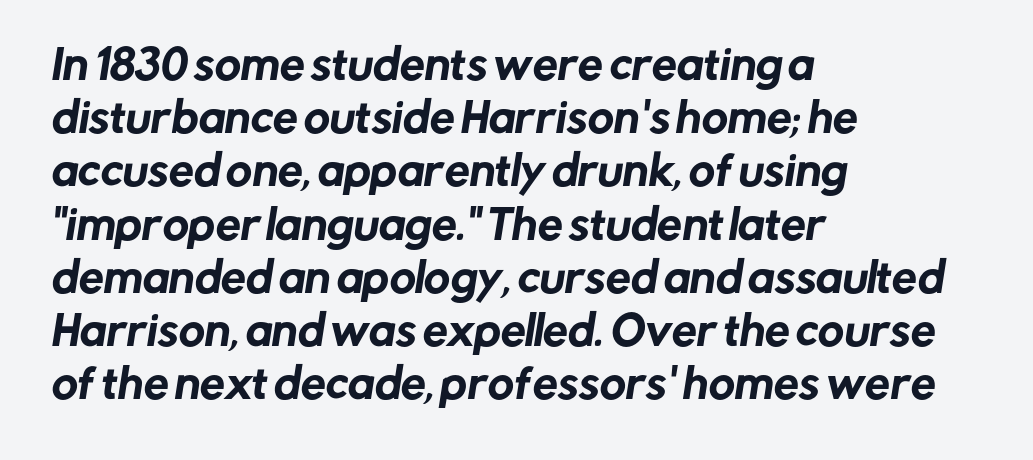
Q: Is the typeface a serif or a sans-serif typeface? A: Sans-serif.
Q: Is the text underlined? A: No.
Q: How is the paragraph aligned? A: Left-aligned.
Q: Is the spacing between letters normal or unusually wide? A: Normal.
Q: Is the spacing between lines tight, normal or loose? A: Normal.
Q: Width (condensed, normal, or wide)? A: Normal.
Q: Stroke contrast? A: Low.
Q: x-height? A: Medium.
Q: Monospaced? A: No.
